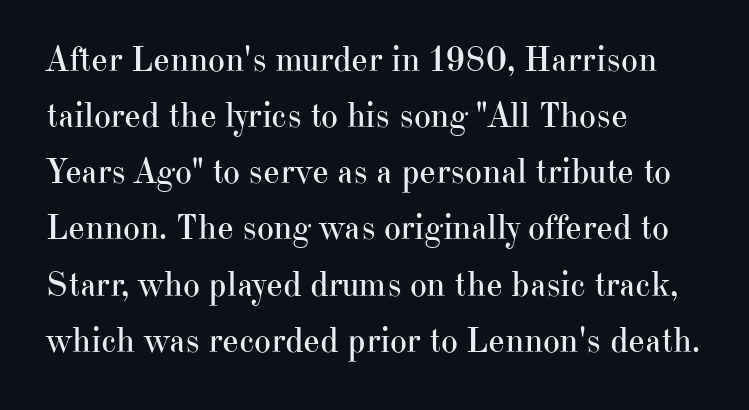
Q: Is the text bold? A: No.
Q: Is the text italic (slanted)? A: No, it is upright.
Q: Is the typeface a serif or a sans-serif typeface? A: Serif.
Q: Is the text underlined? A: No.
Q: How is the paragraph aligned? A: Left-aligned.
Q: Is the spacing between letters normal or unusually wide? A: Normal.
Q: Is the spacing between lines tight, normal or loose? A: Normal.
Q: Width (condensed, normal, or wide)? A: Normal.
Q: Stroke contrast? A: High.
Q: x-height? A: Small.
Q: Monospaced? A: No.
